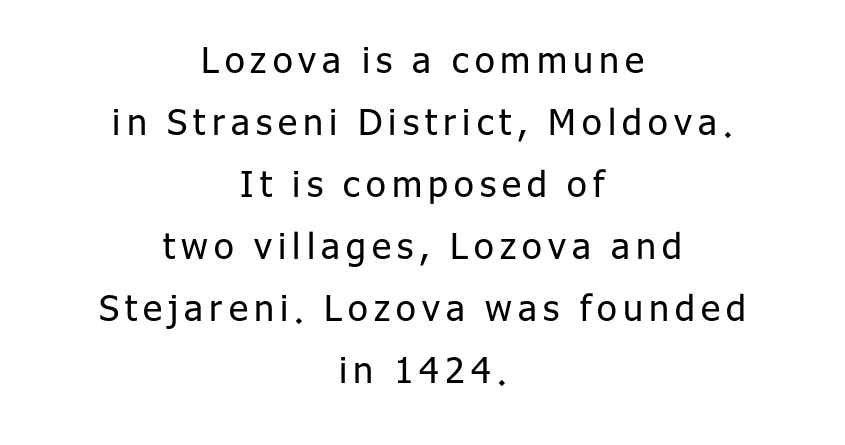
The passage is arranged like a title page — every line centered. No extra ink here — the face is not bold. Note: no serifs on the glyphs. The passage shown is not underscored anywhere. Proportional: the letters do not fall into vertical columns. This sample uses an upright cut, with every glyph sitting square on the baseline.
